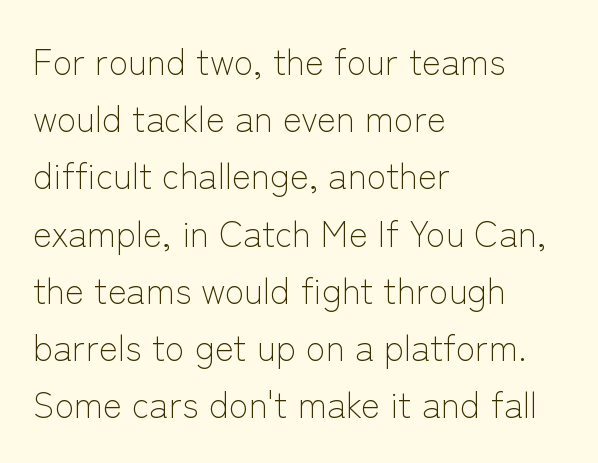
The image shows 36 px light sans-serif type, upright; set left-aligned, normal line spacing (1.59x), normal letter spacing, not underlined; low stroke contrast and a medium x-height.
